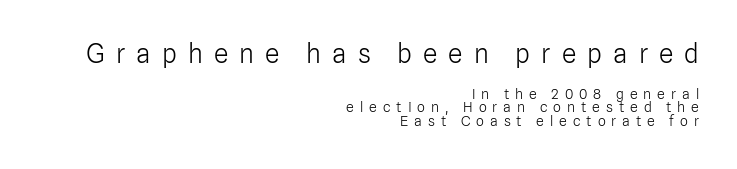
Q: Is the text bold? A: No.
Q: Is the text italic (slanted)? A: No, it is upright.
Q: Is the text underlined? A: No.
Q: How is the paragraph aligned? A: Right-aligned.
Q: Is the spacing between letters normal or unusually wide? A: Unusually wide.
Q: Is the spacing between lines tight, normal or loose? A: Tight.
Q: Which block of text is set in a larger size, the first (top) or the second (bottom)? A: The first (top) one.
